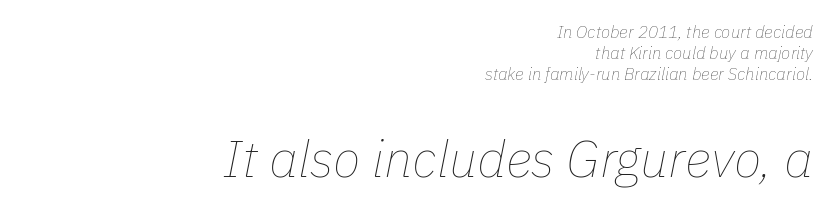
{"italic": "yes", "lean": "right", "slant_degrees": 11, "bold": "no", "weight": "thin", "width": "normal", "stroke_contrast": "low", "x_height": "medium", "monospaced": "no", "underline": "no", "align": "right", "line_spacing_ratio": 1.23, "letter_spacing": "normal", "letter_spacing_em": 0.0, "larger_block": "second", "size_ratio": 3.0, "glyph_px": 51}
